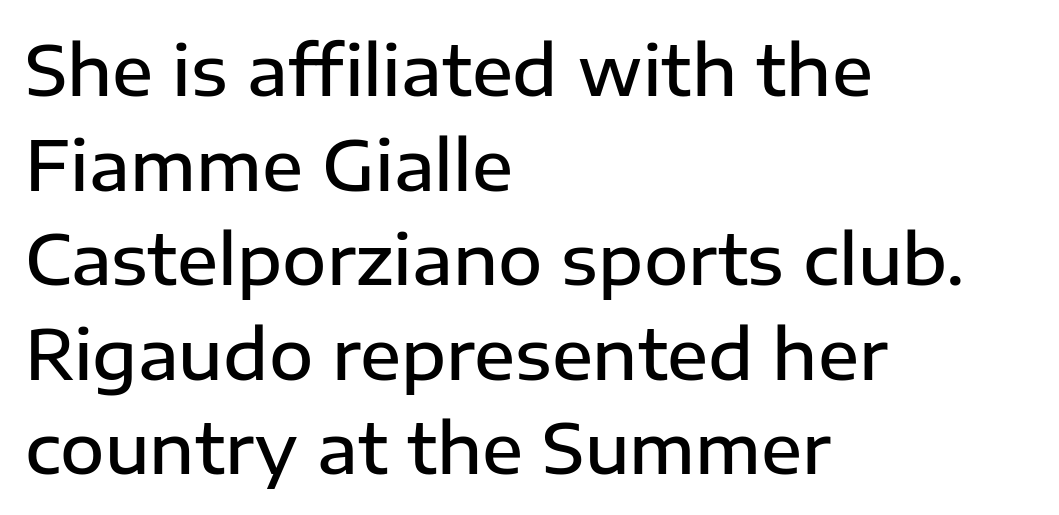
{"serif": "no", "italic": "no", "bold": "semi", "weight": "semibold", "width": "normal", "stroke_contrast": "low", "x_height": "medium", "monospaced": "no", "underline": "no", "align": "left", "line_spacing": "normal", "line_spacing_ratio": 1.39, "letter_spacing": "normal", "letter_spacing_em": 0.0, "glyph_px": 68}
